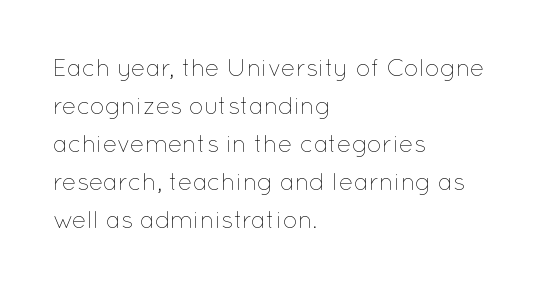
Q: Is the text bold? A: No.
Q: Is the text italic (slanted)? A: No, it is upright.
Q: Is the text underlined? A: No.
Q: How is the paragraph aligned? A: Left-aligned.
Q: Is the spacing between letters normal or unusually wide? A: Normal.
Q: Is the spacing between lines tight, normal or loose? A: Normal.
